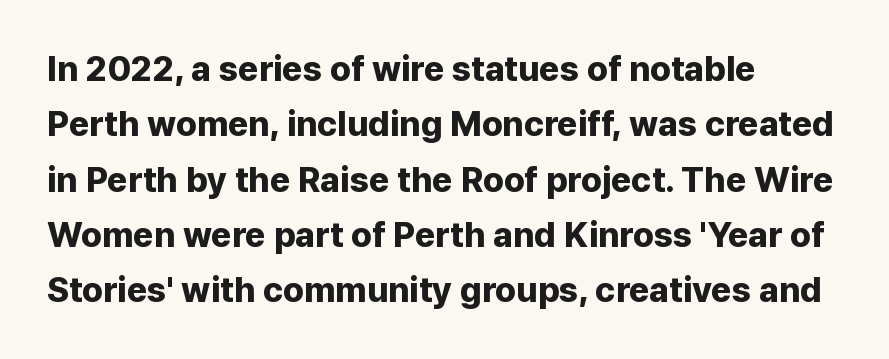
{"serif": "no", "italic": "no", "bold": "yes", "weight": "bold", "width": "normal", "stroke_contrast": "low", "x_height": "medium", "monospaced": "no", "underline": "no", "align": "left", "line_spacing": "normal", "line_spacing_ratio": 1.58, "letter_spacing": "normal", "letter_spacing_em": 0.0, "glyph_px": 35}
